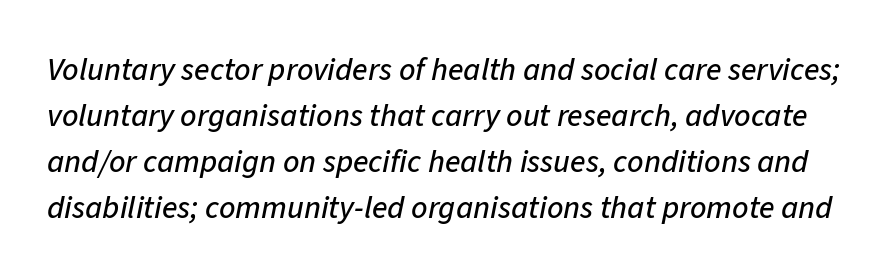
The space directly below the letters is spotless. This sample uses plain, unmodified letter spacing. Italic? Definitely — the glyphs are oblique. The face used here is proportionally spaced, like ordinary book or web type. Normally led — the rows are evenly, conventionally spaced.
